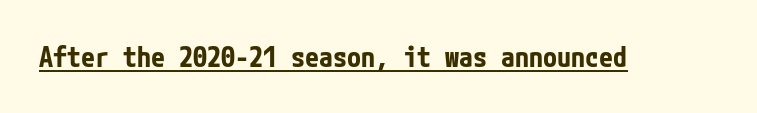
The image shows 28 px bold, condensed sans-serif type, upright; set normal letter spacing, underlined; low stroke contrast and a medium x-height.
